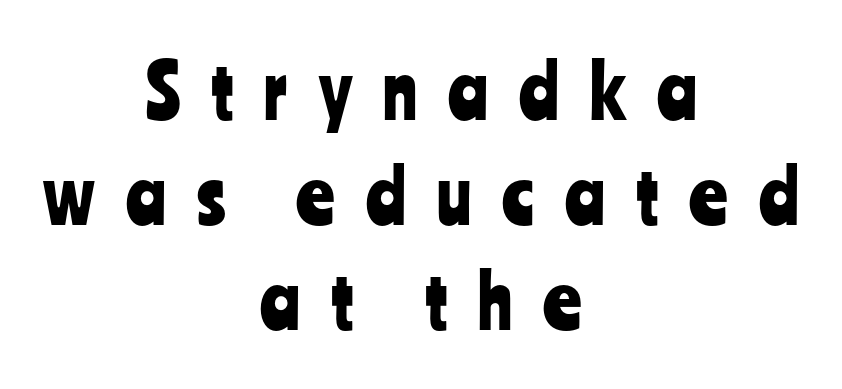
The image shows 74 px condensed sans-serif type, upright; set centered, normal line spacing (1.42x), unusually wide letter spacing (+0.42 em), not underlined; low stroke contrast and a medium x-height.
